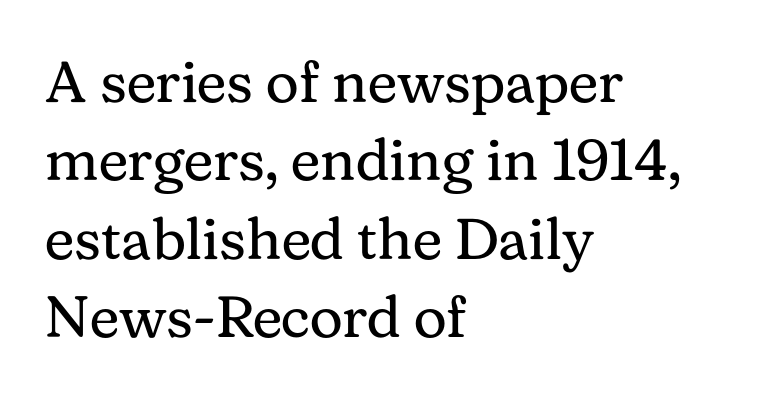
Unbolded letterforms with no extra heft. Is the letter spacing exaggerated? No — it looks like the ordinary default. Tall strokes in this sample are plumb rather than angled. Short and long lines alike share a common starting point at left. Check the space under the baseline: it is left empty. You could not count columns in this text — the font is proportionally spaced.
